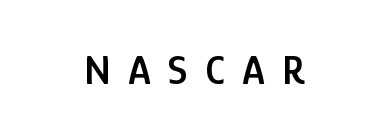
Letterform terminals end flat and unadorned throughout the passage. Honestly, the letter spacing is so wide it's the main thing you notice. Check under the words: just untouched page. Character widths vary here, with narrow letters taking less room than wide ones. The glyphs have the mass of a demibold cut, below bold.
